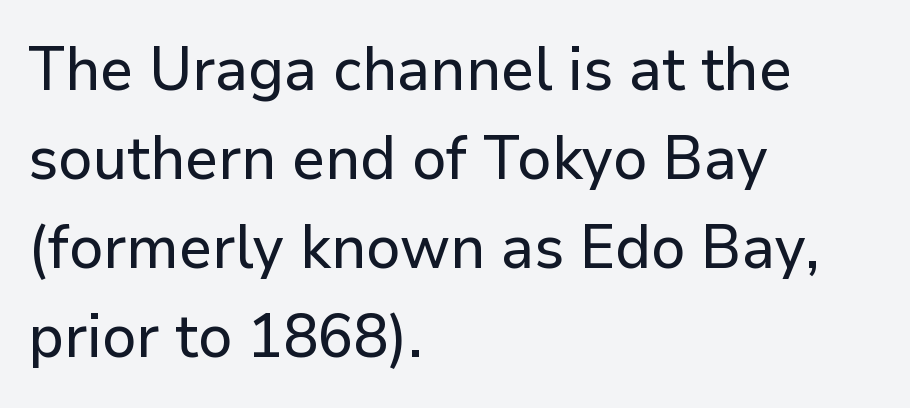
The image shows 61 px sans-serif type, upright; set left-aligned, normal line spacing (1.46x), normal letter spacing, not underlined; low stroke contrast and a medium x-height.
